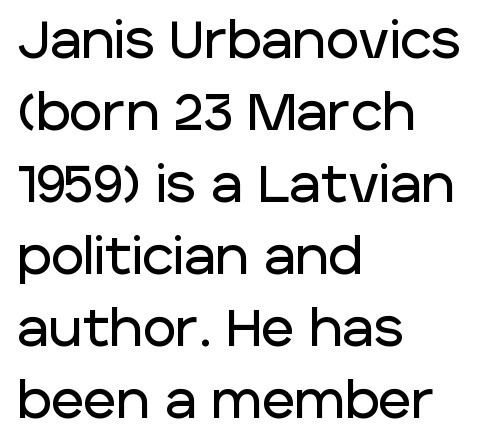
{"serif": "no", "italic": "no", "width": "normal", "stroke_contrast": "low", "x_height": "large", "monospaced": "no", "underline": "no", "align": "left", "line_spacing": "normal", "line_spacing_ratio": 1.41, "letter_spacing": "normal", "letter_spacing_em": 0.0, "glyph_px": 51}
